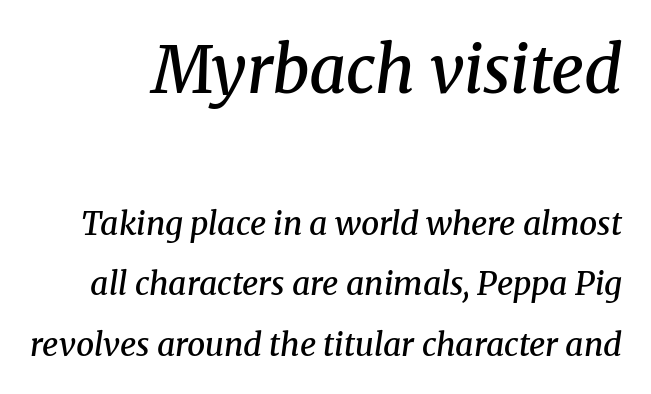
The image shows 65 px semibold serif type, italic (leaning right); set line spacing 1.88x, normal letter spacing, not underlined; the first (top) block is 2.03x larger; medium stroke contrast and a medium x-height.
